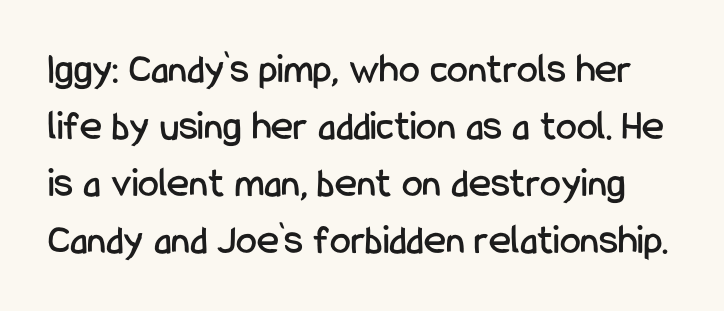
The image shows 42 px condensed sans-serif type, upright; set normal line spacing (1.36x), normal letter spacing, not underlined; low stroke contrast and a medium x-height.
